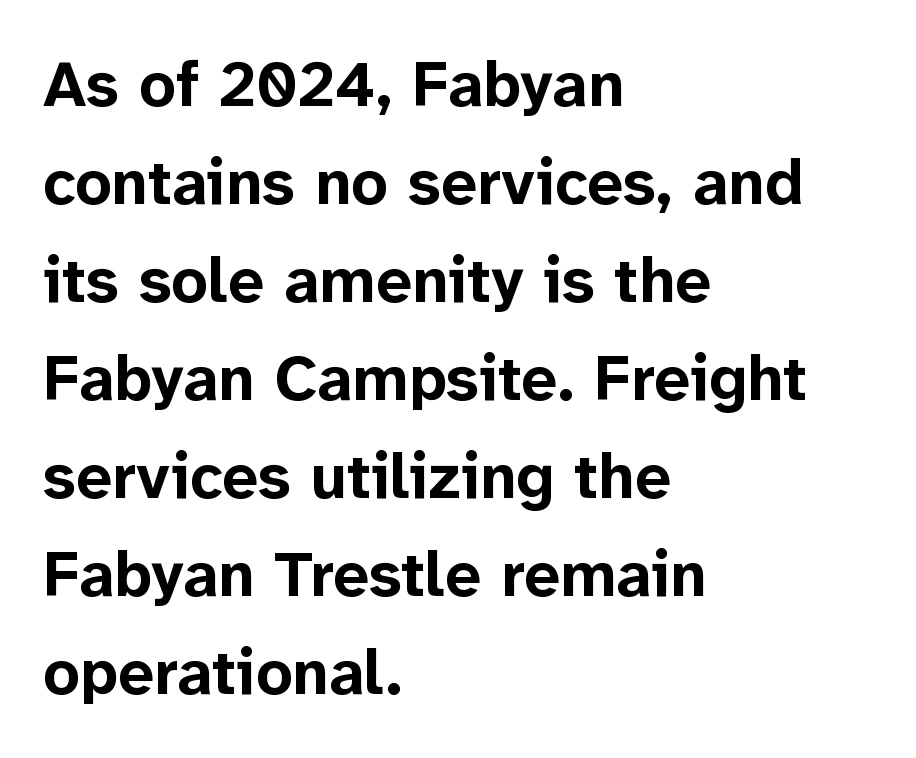
The designer went with a sans here, leaving each stem footless. Think of a printed novel: that variable character pitch is what you see here. Descender tails drop into unmarked territory. The paragraph shown leans on its left margin.
